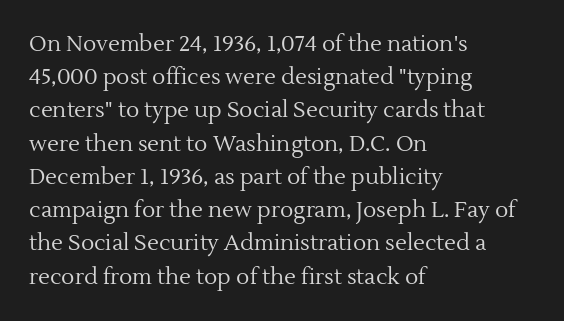
Q: Is the text bold? A: No.
Q: Is the text italic (slanted)? A: No, it is upright.
Q: Is the text underlined? A: No.
Q: How is the paragraph aligned? A: Left-aligned.
Q: Is the spacing between letters normal or unusually wide? A: Normal.
Q: Is the spacing between lines tight, normal or loose? A: Normal.
